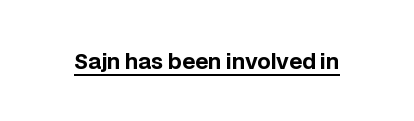
The image shows 21 px bold type, upright; set normal letter spacing, underlined.
